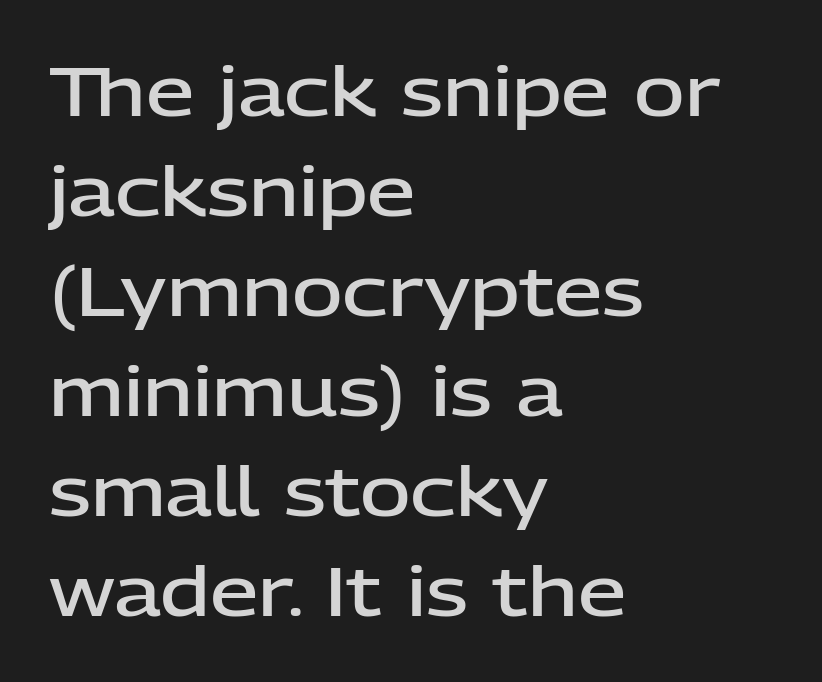
Q: Is the text bold? A: Semi-bold.
Q: Is the text italic (slanted)? A: No, it is upright.
Q: Is the typeface a serif or a sans-serif typeface? A: Sans-serif.
Q: Is the text underlined? A: No.
Q: How is the paragraph aligned? A: Left-aligned.
Q: Is the spacing between letters normal or unusually wide? A: Normal.
Q: Is the spacing between lines tight, normal or loose? A: Normal.
Q: Width (condensed, normal, or wide)? A: Normal.
Q: Stroke contrast? A: Low.
Q: x-height? A: Medium.
Q: Monospaced? A: No.
